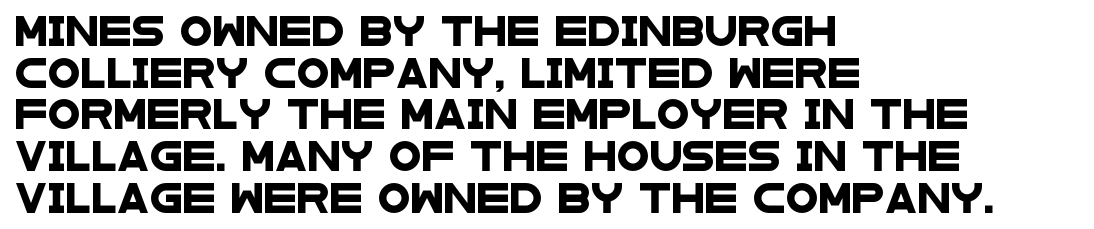
Q: Is the typeface a serif or a sans-serif typeface? A: Sans-serif.
Q: Is the text underlined? A: No.
Q: How is the paragraph aligned? A: Left-aligned.
Q: Is the spacing between letters normal or unusually wide? A: Normal.
Q: Is the spacing between lines tight, normal or loose? A: Normal.
Q: Width (condensed, normal, or wide)? A: Wide.
Q: Stroke contrast? A: Low.
Q: x-height? A: Large.
Q: Monospaced? A: No.
